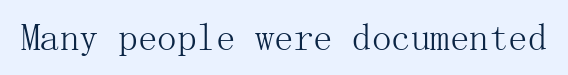
{"serif": "yes", "italic": "no", "bold": "no", "weight": "light", "width": "normal", "stroke_contrast": "medium", "x_height": "medium", "underline": "no", "letter_spacing": "normal", "letter_spacing_em": 0.0, "glyph_px": 39}
